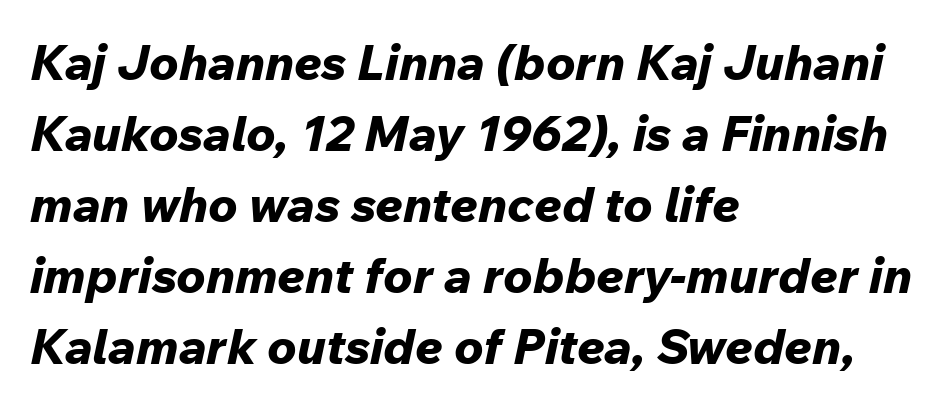
Proportional: the letters do not fall into vertical columns. The specimen omits any rule beneath the text block's lines. The setting favours the left margin, as ordinary paragraphs usually do. Characters are canted at an angle relative to the baseline's perpendicular. Weight check: bold — yes, fully. Glyph-to-glyph distance matches everyday printed text.
